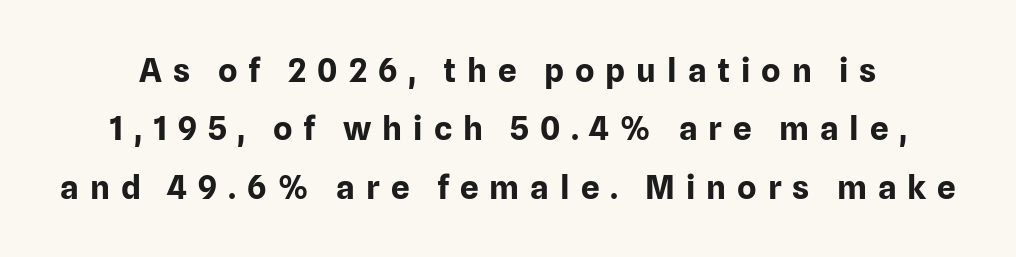
{"serif": "no", "italic": "no", "bold": "yes", "weight": "bold", "width": "normal", "stroke_contrast": "low", "x_height": "medium", "monospaced": "no", "underline": "no", "line_spacing_ratio": 1.77, "letter_spacing": "wide", "letter_spacing_em": 0.33, "glyph_px": 33}
